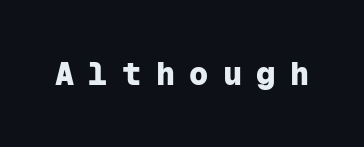
{"serif": "no", "italic": "no", "bold": "yes", "weight": "heavy", "width": "normal", "stroke_contrast": "low", "x_height": "medium", "monospaced": "yes", "underline": "no", "letter_spacing": "wide", "letter_spacing_em": 0.45, "glyph_px": 32}
